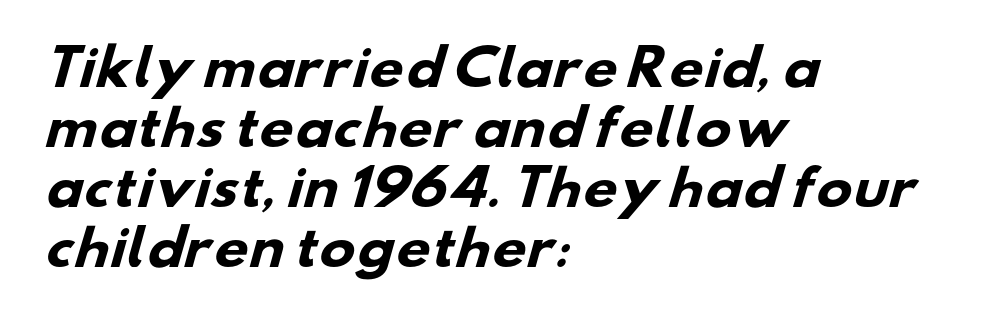
{"serif": "no", "bold": "yes", "weight": "heavy", "width": "wide", "stroke_contrast": "low", "x_height": "small", "monospaced": "no", "underline": "no", "align": "left", "line_spacing": "normal", "line_spacing_ratio": 1.25, "letter_spacing": "normal", "letter_spacing_em": 0.0, "glyph_px": 48}
